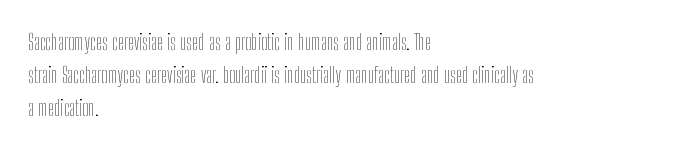
Q: Is the text bold? A: No.
Q: Is the text italic (slanted)? A: No, it is upright.
Q: Is the text underlined? A: No.
Q: How is the paragraph aligned? A: Left-aligned.
Q: Is the spacing between letters normal or unusually wide? A: Normal.
Q: Is the spacing between lines tight, normal or loose? A: Normal.
